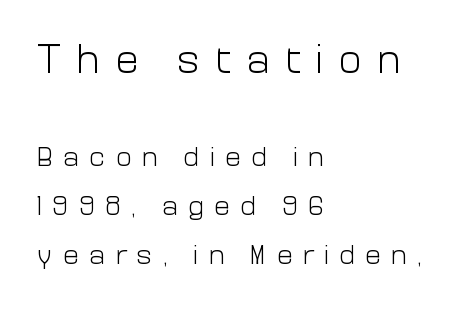
The image shows 40 px light sans-serif type, upright; set left-aligned, line spacing 1.81x, unusually wide letter spacing (+0.37 em), not underlined; the first (top) block is 1.48x larger; low stroke contrast and a medium x-height.
